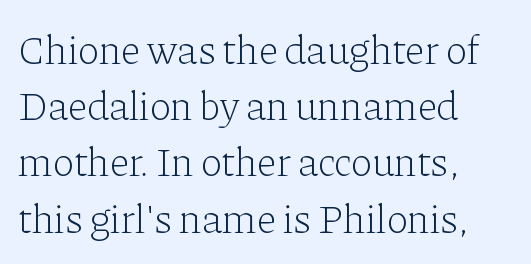
{"serif": "yes", "italic": "no", "bold": "no", "weight": "light", "width": "normal", "stroke_contrast": "low", "x_height": "medium", "monospaced": "no", "underline": "no", "align": "left", "line_spacing": "normal", "line_spacing_ratio": 1.37, "letter_spacing": "normal", "letter_spacing_em": 0.0, "glyph_px": 41}
